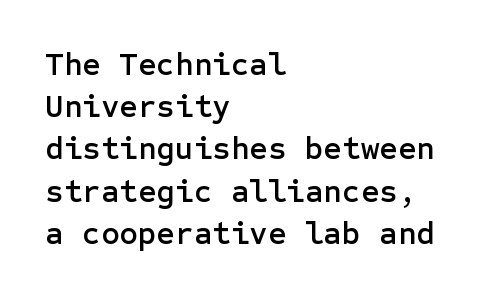
The rendering uses a moderate line-height, typical for paragraphs. Standard letterfit; no display-style spreading of the glyphs. Nobody drew a line under any word here. Does the copy run flush right? No — it runs flush left.
